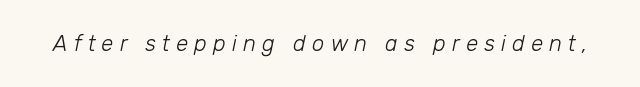
Q: Is the text bold? A: No.
Q: Is the text italic (slanted)? A: Yes, it leans right by about 12 degrees.
Q: Is the text underlined? A: No.
Q: Is the spacing between letters normal or unusually wide? A: Unusually wide.
